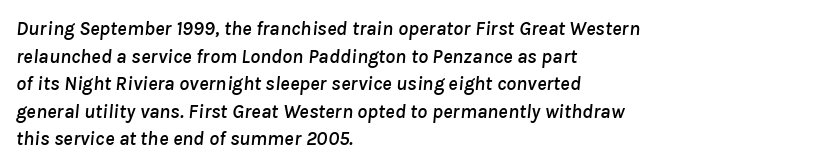
{"italic": "yes", "lean": "right", "slant_degrees": 8, "underline": "no", "align": "left", "line_spacing": "normal", "line_spacing_ratio": 1.38, "letter_spacing": "normal", "letter_spacing_em": 0.0, "glyph_px": 20}
